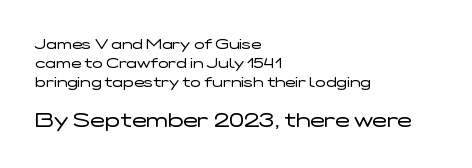
In terms of posture, this sample is upright. Vertical stems look standard width or narrower in stroke. You could call the tracking neutral — neither tight nor loose. The later block is typeset at a bigger size than the earlier block.
